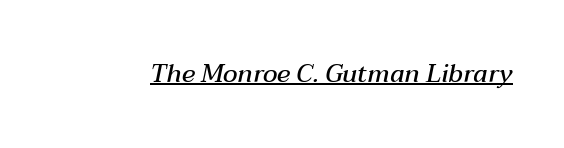
Set as a demibold, roughly 600 on the weight scale. Posture: slanted. The horizontal fit of the characters is conventional and even. A rule runs beneath these lines of type.
